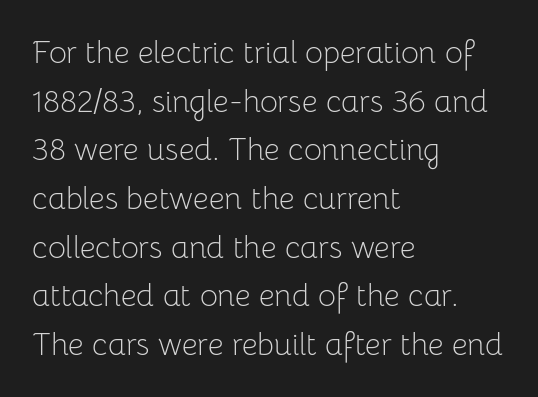
This rendering leaves character spacing at its baseline value. Is the type heavy? It reads as light-to-regular instead. A normal amount of white space separates one row of letters from the next. The letters advance in unequal steps, a hallmark of proportional type. The rendering shows plain stroke endings on the letterforms — a sans-serif design. Characters remain perfectly vertical along every line.
